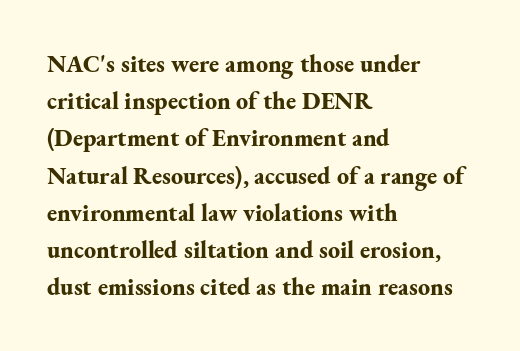
The image shows 24 px bold type, upright; set left-aligned, normal line spacing (1.55x), normal letter spacing, not underlined.
